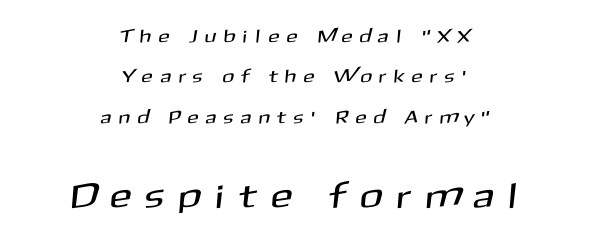
The strip under each line holds only bare page. Is this a fixed-width face? No — the glyphs have proportional, varying widths. What stands out about the letter spacing? Its width — letters are far apart. The lines in this sample share a center point and differ in where they start and stop. These lines stand farther apart than default settings would place them. Small over large — that's the arrangement of the two blocks here.
